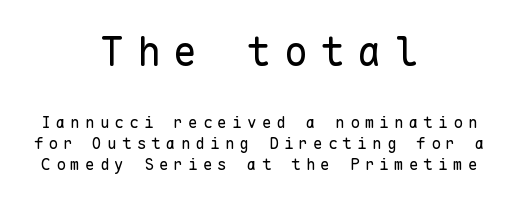
{"serif": "no", "italic": "no", "bold": "no", "weight": "regular", "width": "normal", "stroke_contrast": "low", "x_height": "medium", "monospaced": "yes", "underline": "no", "align": "center", "line_spacing": "normal", "line_spacing_ratio": 1.34, "letter_spacing": "wide", "letter_spacing_em": 0.32, "larger_block": "first", "size_ratio": 2.5, "glyph_px": 40}
